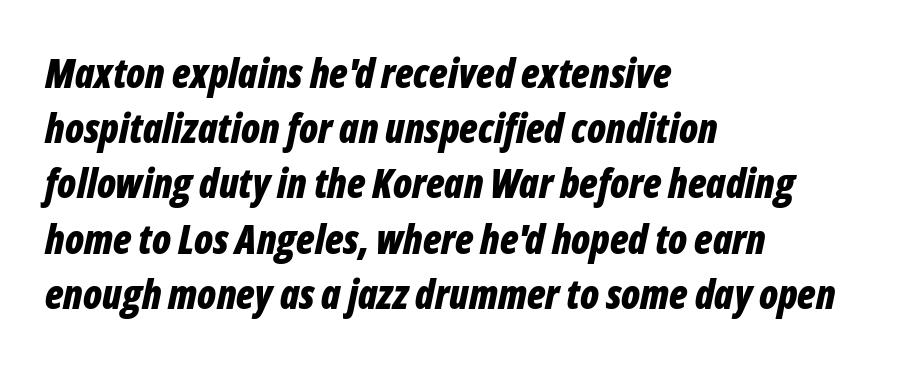
Heavy-handed strokes throughout: this text is bold. The passage shown is typed in a proportional face where columns would drift. Posture: slanted. Each line starts at the same left margin while the right side varies. The lines sit at an ordinary, default distance from one another. A clean baseline with only descenders dipping below it.
